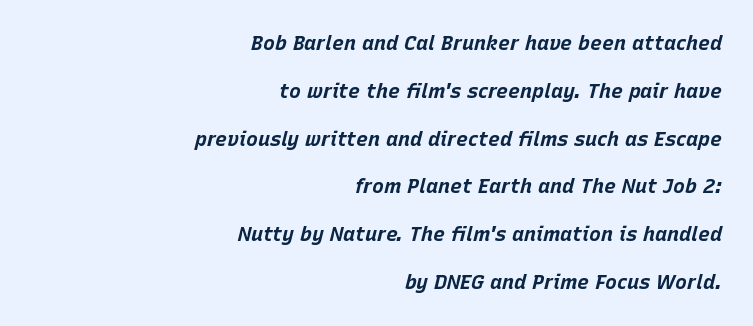
{"italic": "yes", "lean": "right", "slant_degrees": 15, "bold": "yes", "underline": "no", "align": "right", "line_spacing": "loose", "line_spacing_ratio": 2.39, "letter_spacing": "normal", "letter_spacing_em": 0.0, "glyph_px": 20}
